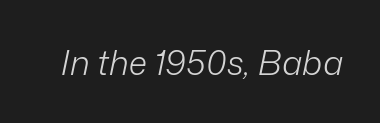
You can tell it's italic because the verticals aren't actually vertical. Caption: standard tracking, unaltered. The rendering uses natural spacing where letterforms have individual widths. The passage shown is not bold in any degree. Underlining? Definitely not there.
